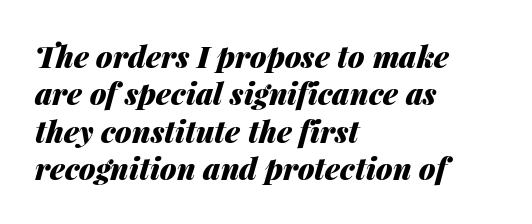
Baseline-to-baseline distance is the conventional proportion of letter height. You can tell it's italic because the verticals aren't actually vertical. Short and long lines alike share a common starting point at left. Note the varied advance widths — an 'i' is clearly narrower than an 'm'. The letters sit at their default tracking, neither squeezed nor spread. These words are printed bold, with thick strokes throughout.
